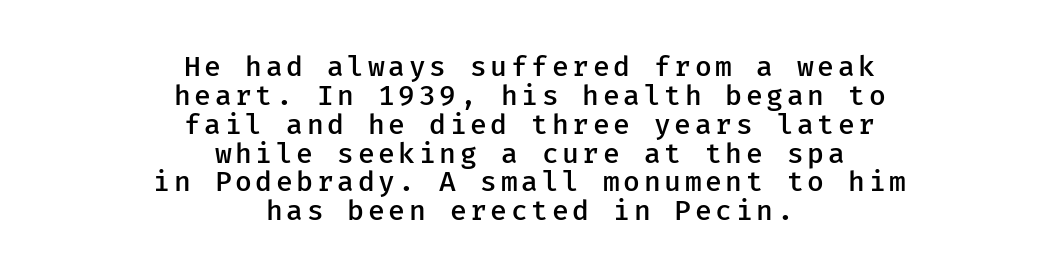
{"serif": "no", "italic": "no", "bold": "semi", "weight": "semibold", "width": "normal", "stroke_contrast": "low", "x_height": "medium", "underline": "no", "align": "center", "line_spacing": "tight", "line_spacing_ratio": 1.03, "glyph_px": 28}
